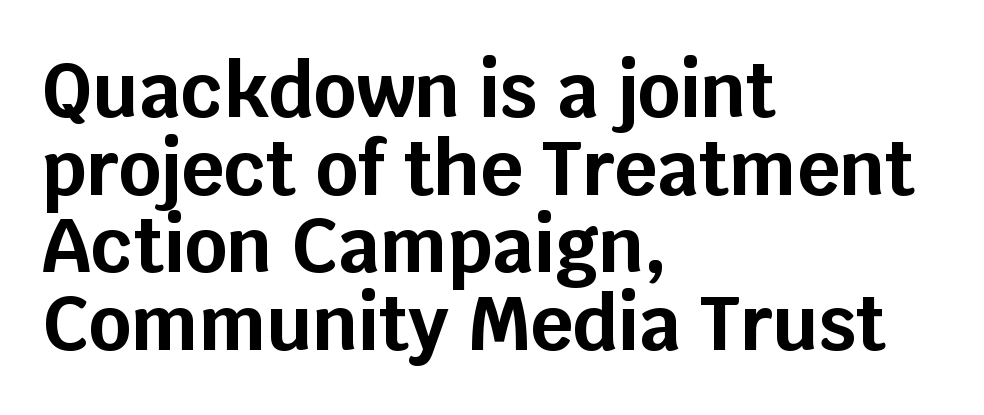
Note: no serifs on the glyphs. This rendering uses left alignment, leaving the right contour irregular. Spacing verdict: proportional, widths tailored to each character. Summary of vertical rhythm: compact, with narrow interline spacing. Look at the stroke-to-counter ratio: heavy, a bold. Notice how the stems are strictly vertical — no italics here.
